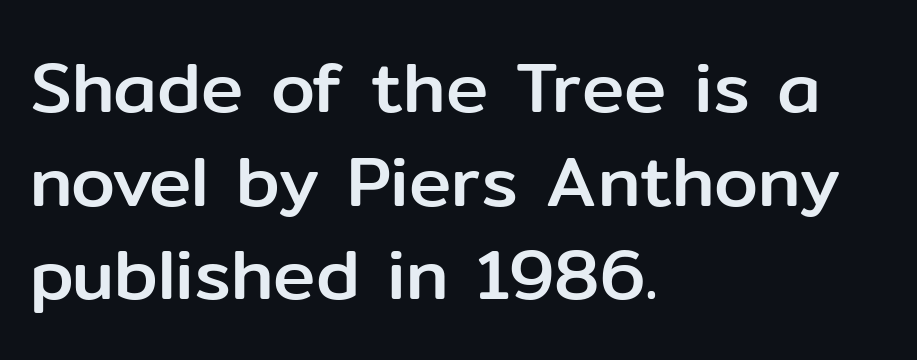
A student would call this left alignment; a typographer would say flush left, rag right. Check under the words: just untouched page. The space between consecutive lines is moderate. Nope, not italic — everything's standing straight. Honestly, the letter spacing is just normal — you wouldn't notice it. The letters carry no serifs — their stems end cleanly without finishing strokes.
